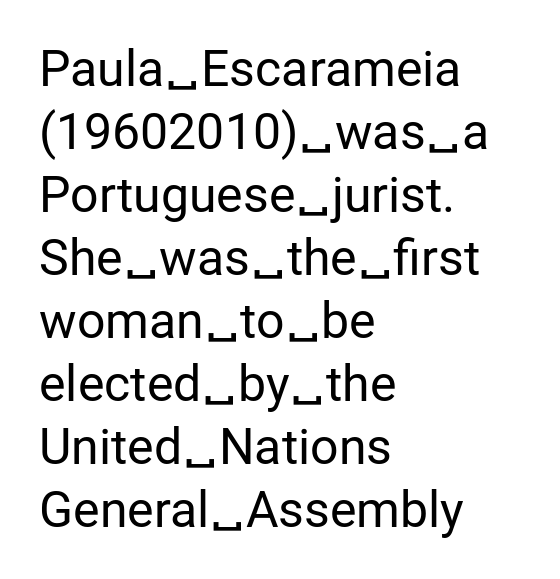
Q: Is the text bold? A: No.
Q: Is the text italic (slanted)? A: No, it is upright.
Q: Is the typeface a serif or a sans-serif typeface? A: Sans-serif.
Q: Is the text underlined? A: No.
Q: How is the paragraph aligned? A: Left-aligned.
Q: Is the spacing between letters normal or unusually wide? A: Normal.
Q: Is the spacing between lines tight, normal or loose? A: Normal.
Q: Width (condensed, normal, or wide)? A: Normal.
Q: Stroke contrast? A: Low.
Q: x-height? A: Medium.
Q: Monospaced? A: No.
